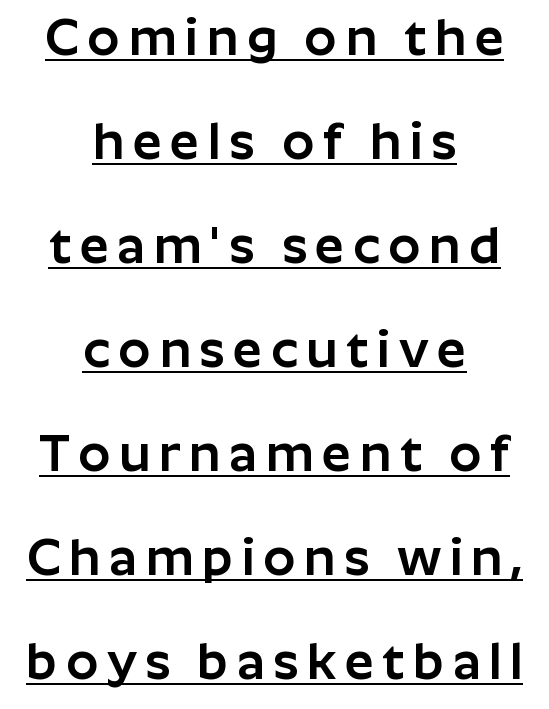
{"serif": "no", "italic": "no", "width": "normal", "stroke_contrast": "low", "x_height": "medium", "monospaced": "no", "underline": "yes", "align": "center", "line_spacing": "loose", "line_spacing_ratio": 2.04, "glyph_px": 51}
